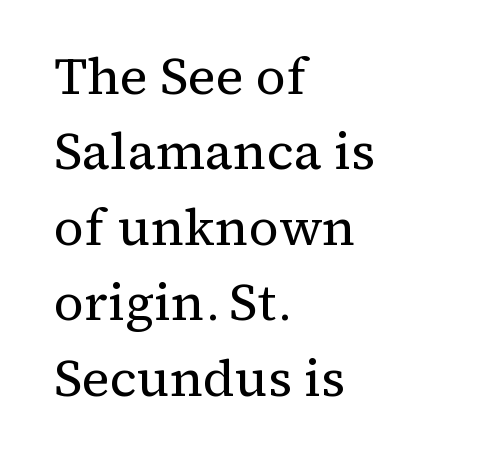
{"serif": "yes", "italic": "no", "bold": "no", "weight": "regular", "width": "normal", "stroke_contrast": "medium", "x_height": "medium", "monospaced": "no", "underline": "no", "align": "left", "line_spacing": "normal", "line_spacing_ratio": 1.45, "letter_spacing": "normal", "letter_spacing_em": 0.0, "glyph_px": 52}
